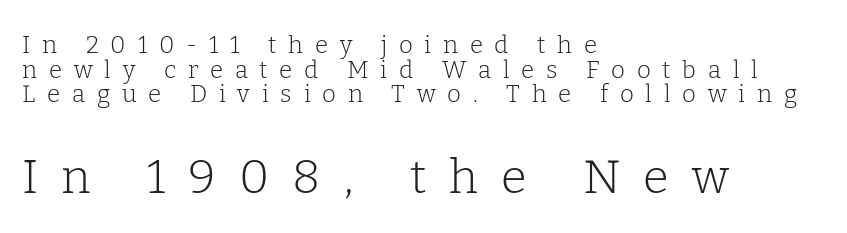
The image shows 47 px light serif type, upright; set left-aligned, tight line spacing (1.03x), unusually wide letter spacing (+0.49 em), not underlined; the second (bottom) block is 1.96x larger; low stroke contrast and a medium x-height.
